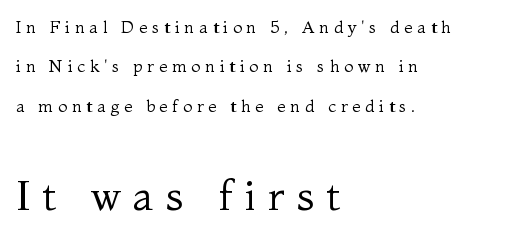
Q: Is the text bold? A: No.
Q: Is the text italic (slanted)? A: No, it is upright.
Q: Is the typeface a serif or a sans-serif typeface? A: Serif.
Q: Is the text underlined? A: No.
Q: How is the paragraph aligned? A: Left-aligned.
Q: Is the spacing between letters normal or unusually wide? A: Unusually wide.
Q: Is the spacing between lines tight, normal or loose? A: Loose.
Q: Which block of text is set in a larger size, the first (top) or the second (bottom)? A: The second (bottom) one.
Q: Width (condensed, normal, or wide)? A: Normal.
Q: Stroke contrast? A: Medium.
Q: x-height? A: Medium.
Q: Monospaced? A: No.
